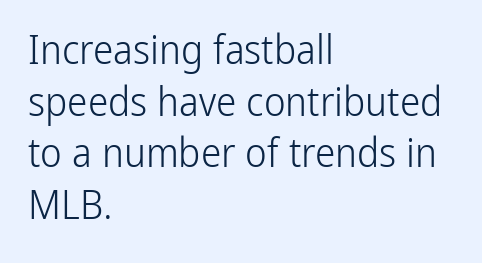
The image shows 41 px light, condensed sans-serif type, upright; set left-aligned, normal line spacing (1.26x), normal letter spacing, not underlined; low stroke contrast and a medium x-height.
